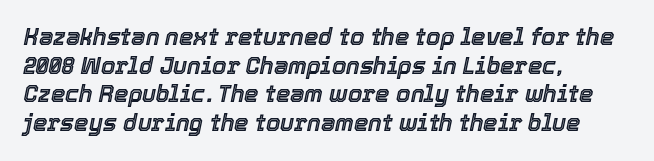
Horizontal alignment here is leftward, the default for most running prose. The strip under each line holds only bare page. A typesetter would mark this as italic. Regarding leading, the lines here are spaced in the standard way.
